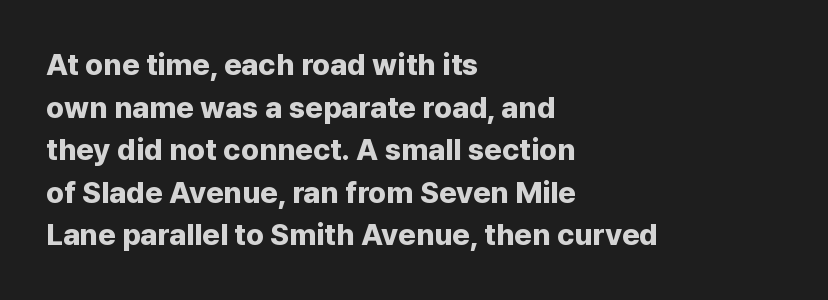
A dark, heavy texture on the line: the type is bold. Visually the block forms a straight wall on the left and a jagged coastline on the right. This rendering leaves character spacing at its baseline value. Think of a printed novel: that variable character pitch is what you see here. Rule under the text: the space is simply empty.
